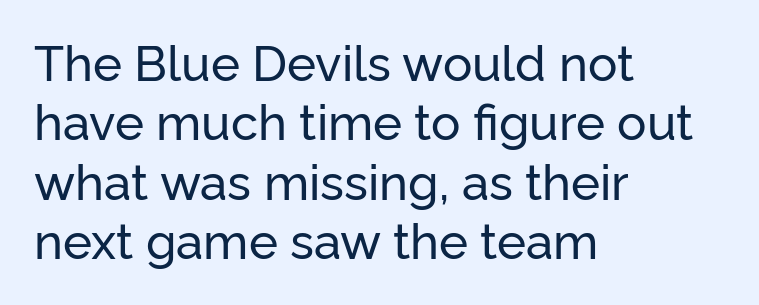
Q: Is the text italic (slanted)? A: No, it is upright.
Q: Is the typeface a serif or a sans-serif typeface? A: Sans-serif.
Q: Is the text underlined? A: No.
Q: How is the paragraph aligned? A: Left-aligned.
Q: Is the spacing between letters normal or unusually wide? A: Normal.
Q: Width (condensed, normal, or wide)? A: Normal.
Q: Stroke contrast? A: Low.
Q: x-height? A: Medium.
Q: Monospaced? A: No.
